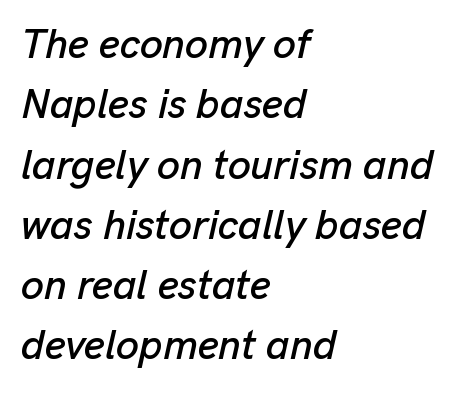
{"italic": "yes", "lean": "right", "slant_degrees": 13, "width": "normal", "stroke_contrast": "low", "x_height": "medium", "monospaced": "no", "underline": "no", "align": "left", "line_spacing": "normal", "line_spacing_ratio": 1.47, "letter_spacing": "normal", "letter_spacing_em": 0.0, "glyph_px": 41}
